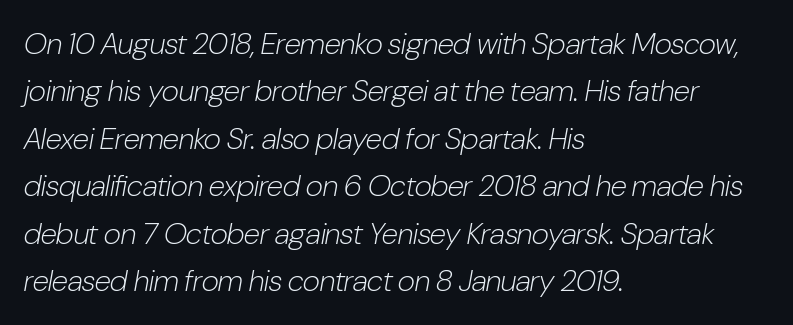
There is no visible air inserted between adjacent glyphs. The whole block is typeset with a tilt. The lines sit at an ordinary, default distance from one another. Note the varied advance widths — an 'i' is clearly narrower than an 'm'. The words here are not underlined.
